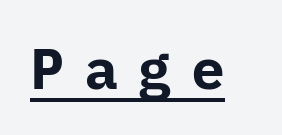
{"serif": "no", "italic": "no", "bold": "yes", "weight": "bold", "width": "normal", "stroke_contrast": "low", "x_height": "medium", "underline": "yes", "letter_spacing": "wide", "letter_spacing_em": 0.34, "glyph_px": 57}
